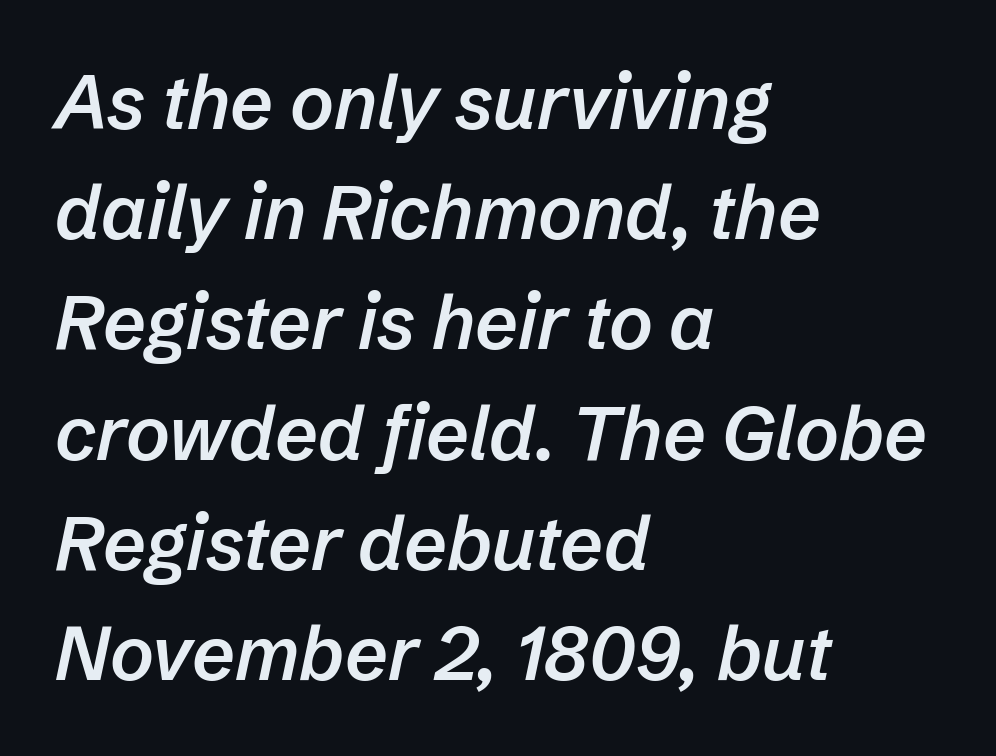
Q: Is the text bold? A: Semi-bold.
Q: Is the text italic (slanted)? A: Yes, it leans right by about 12 degrees.
Q: Is the text underlined? A: No.
Q: How is the paragraph aligned? A: Left-aligned.
Q: Is the spacing between letters normal or unusually wide? A: Normal.
Q: Is the spacing between lines tight, normal or loose? A: Normal.
Q: Width (condensed, normal, or wide)? A: Normal.
Q: Stroke contrast? A: Low.
Q: x-height? A: Medium.
Q: Monospaced? A: No.
